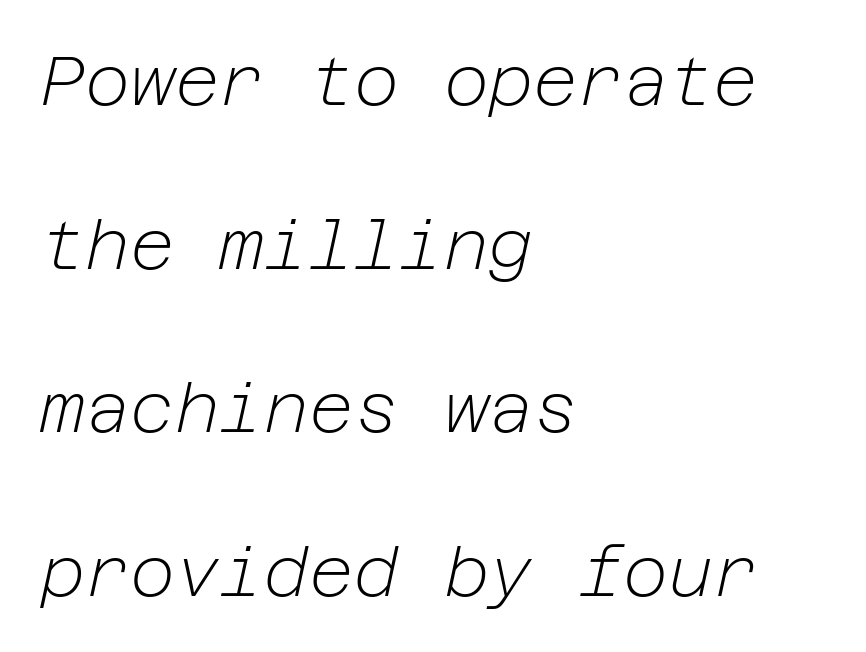
Q: Is the text bold? A: No.
Q: Is the text italic (slanted)? A: Yes, it leans right by about 12 degrees.
Q: Is the text underlined? A: No.
Q: How is the paragraph aligned? A: Left-aligned.
Q: Is the spacing between letters normal or unusually wide? A: Normal.
Q: Is the spacing between lines tight, normal or loose? A: Loose.
Q: Width (condensed, normal, or wide)? A: Normal.
Q: Stroke contrast? A: Low.
Q: x-height? A: Medium.
